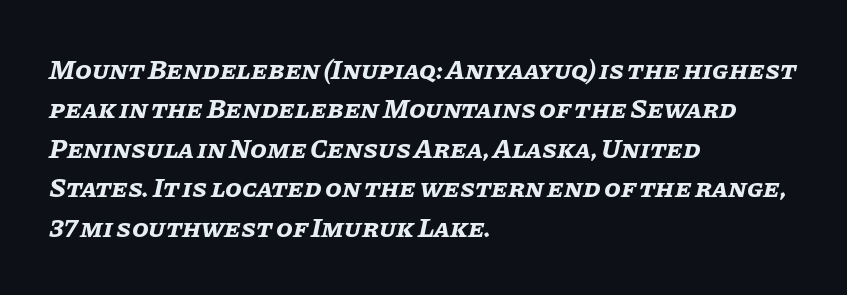
Q: Is the text bold? A: Yes.
Q: Is the text italic (slanted)? A: Yes, it leans right by about 11 degrees.
Q: Is the text underlined? A: No.
Q: How is the paragraph aligned? A: Left-aligned.
Q: Is the spacing between letters normal or unusually wide? A: Normal.
Q: Is the spacing between lines tight, normal or loose? A: Normal.
